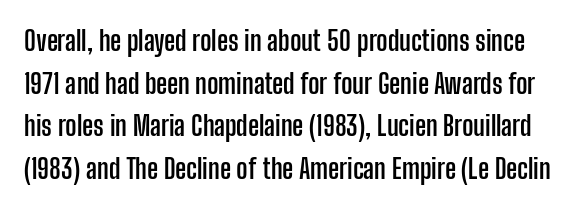
The image shows 27 px bold type, upright; set normal line spacing (1.58x), normal letter spacing, not underlined.
